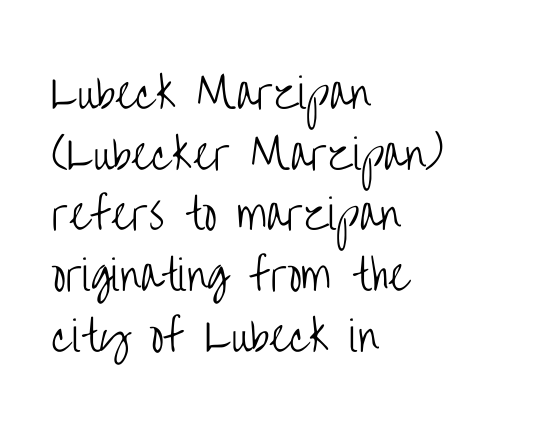
Nothing heavy about these letters — not bold at all. Typographically, this falls in the sans-serif category. Think of a printed novel: that variable character pitch is what you see here. You can tell it's not italic because the verticals are truly vertical. Honestly, the row spacing looks completely unremarkable.
